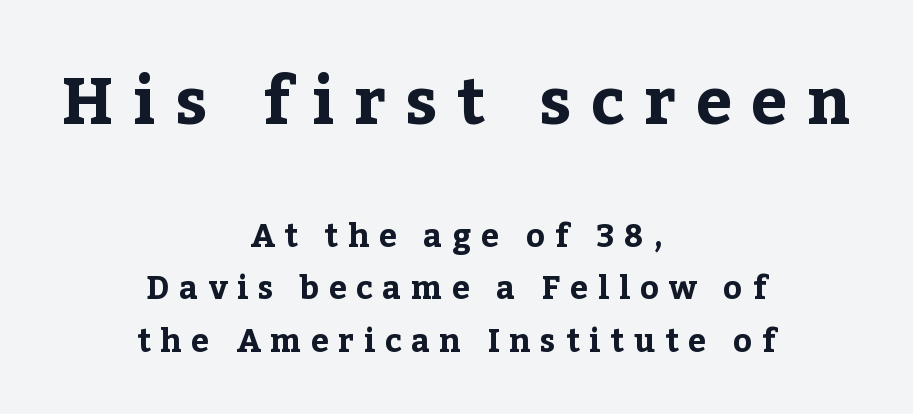
Q: Is the text bold? A: Yes.
Q: Is the text italic (slanted)? A: No, it is upright.
Q: Is the typeface a serif or a sans-serif typeface? A: Serif.
Q: Is the text underlined? A: No.
Q: How is the paragraph aligned? A: Centered.
Q: Is the spacing between letters normal or unusually wide? A: Unusually wide.
Q: Is the spacing between lines tight, normal or loose? A: Normal.
Q: Which block of text is set in a larger size, the first (top) or the second (bottom)? A: The first (top) one.
Q: Width (condensed, normal, or wide)? A: Normal.
Q: Stroke contrast? A: Low.
Q: x-height? A: Medium.
Q: Monospaced? A: No.
